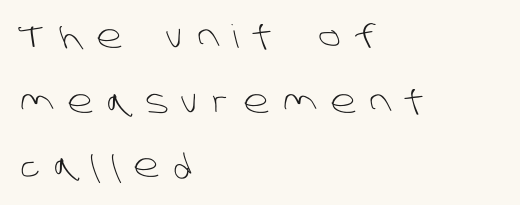
The rendering uses natural spacing where letterforms have individual widths. These lines stack with their left ends in a neat column. A bare baseline throughout the passage. No feet cap the strokes, marking this as sans-serif type. These glyphs show unthickened strokes, regular width or finer.
